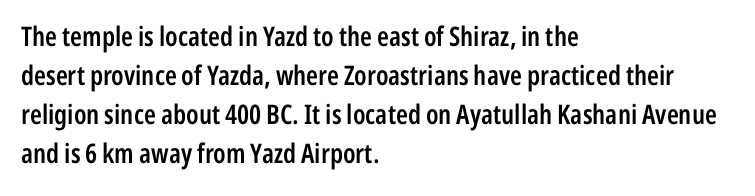
The image shows 27 px text type, upright; set left-aligned, normal line spacing (1.44x), normal letter spacing, not underlined.
